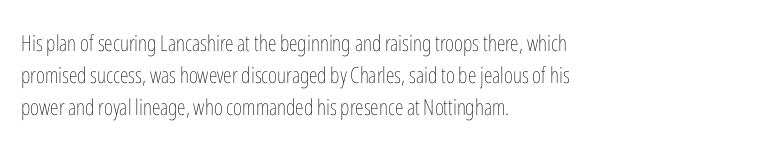
{"italic": "no", "bold": "no", "underline": "no", "align": "left", "line_spacing": "normal", "line_spacing_ratio": 1.46, "letter_spacing": "normal", "letter_spacing_em": 0.0, "glyph_px": 22}
